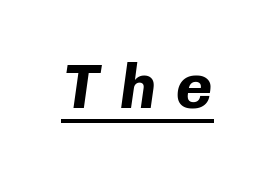
{"italic": "yes", "lean": "right", "slant_degrees": 8, "bold": "yes", "weight": "bold", "width": "normal", "stroke_contrast": "low", "x_height": "medium", "monospaced": "yes", "underline": "yes", "letter_spacing": "wide", "letter_spacing_em": 0.3, "glyph_px": 63}
